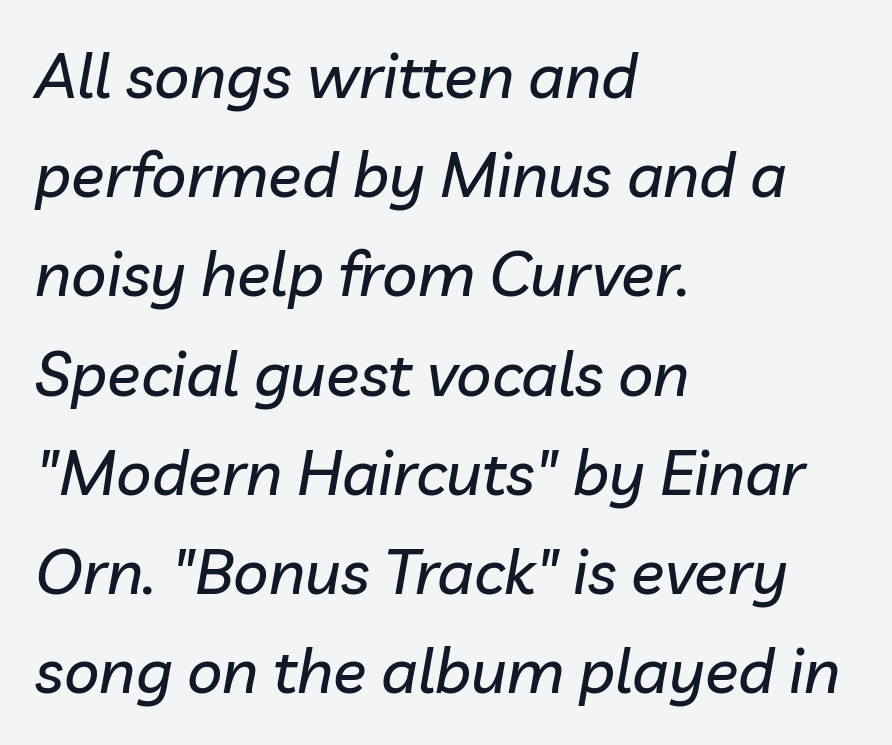
Q: Is the text italic (slanted)? A: Yes, it leans right by about 10 degrees.
Q: Is the text underlined? A: No.
Q: How is the paragraph aligned? A: Left-aligned.
Q: Is the spacing between letters normal or unusually wide? A: Normal.
Q: Is the spacing between lines tight, normal or loose? A: Normal.
Q: Width (condensed, normal, or wide)? A: Normal.
Q: Stroke contrast? A: Low.
Q: x-height? A: Medium.
Q: Monospaced? A: No.
